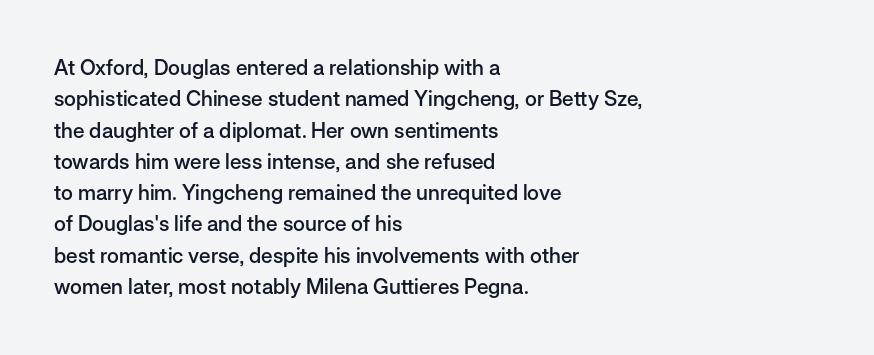
The image shows 21 px text type, upright; set left-aligned, normal line spacing (1.49x), normal letter spacing, not underlined.
